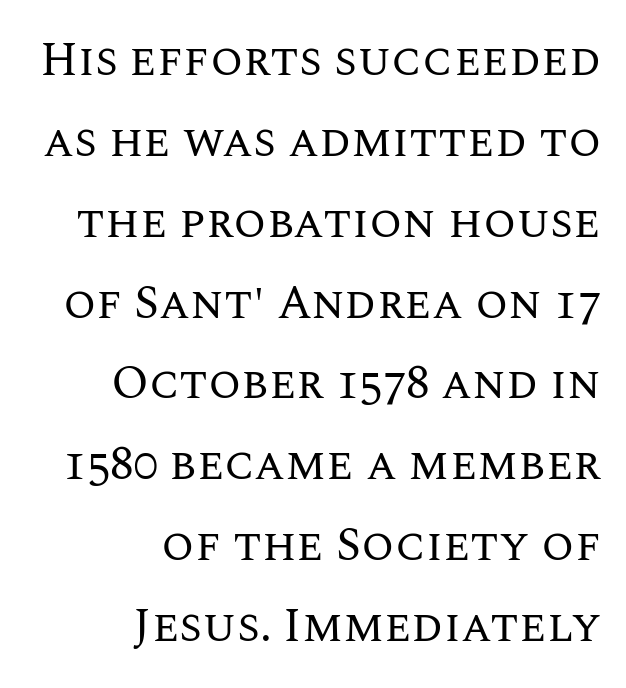
{"italic": "no", "bold": "no", "weight": "regular", "width": "normal", "stroke_contrast": "medium", "x_height": "large", "monospaced": "no", "underline": "no", "align": "right", "line_spacing_ratio": 1.72, "letter_spacing": "normal", "letter_spacing_em": 0.0, "glyph_px": 47}
